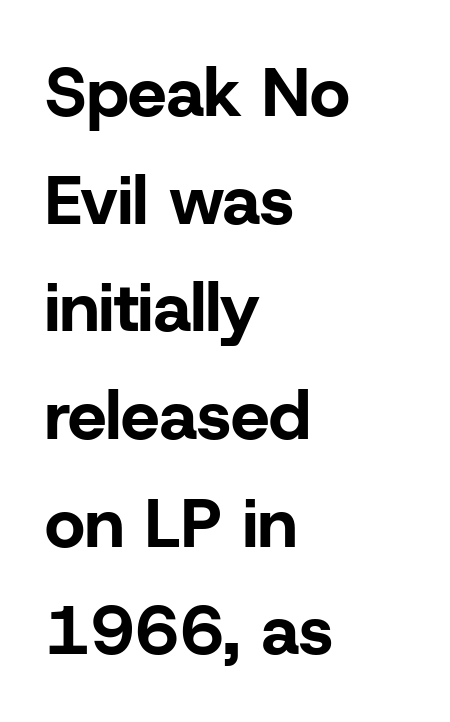
The image shows 69 px bold sans-serif type, upright; set left-aligned, normal line spacing (1.56x), normal letter spacing, not underlined; low stroke contrast and a medium x-height.
